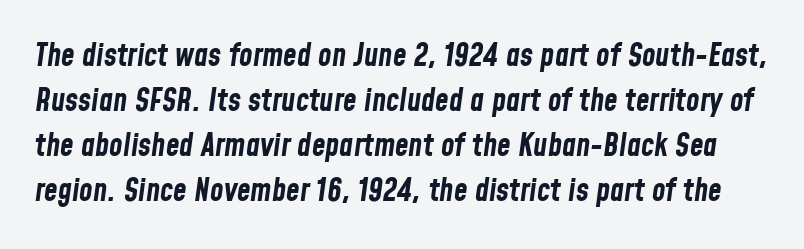
Whoever set this chose a conventional vertical rhythm. Thick stems and heavy bowls — unmistakably bold. The passage shown is typed in a proportional face where columns would drift. Style check: oblique. Spacing between characters is what you'd get straight out of the box. A clean baseline with only descenders dipping below it.
